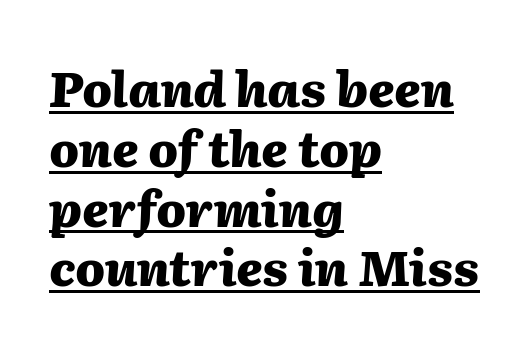
The image shows 49 px heavy type, italic (leaning right); set left-aligned, line spacing 1.22x, normal letter spacing, underlined; medium stroke contrast and a medium x-height.
